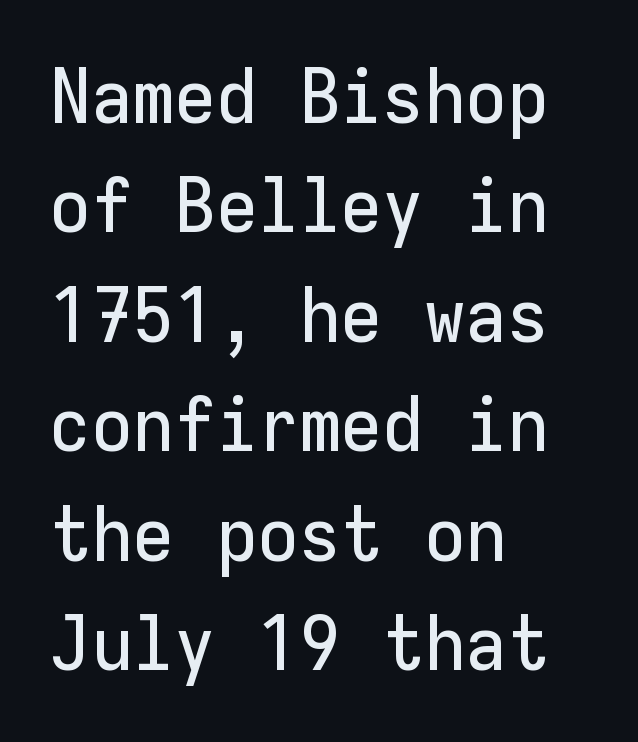
Q: Is the text italic (slanted)? A: No, it is upright.
Q: Is the typeface a serif or a sans-serif typeface? A: Sans-serif.
Q: Is the text underlined? A: No.
Q: How is the paragraph aligned? A: Left-aligned.
Q: Is the spacing between letters normal or unusually wide? A: Normal.
Q: Is the spacing between lines tight, normal or loose? A: Normal.
Q: Width (condensed, normal, or wide)? A: Normal.
Q: Stroke contrast? A: Low.
Q: x-height? A: Medium.
Q: Monospaced? A: Yes.
